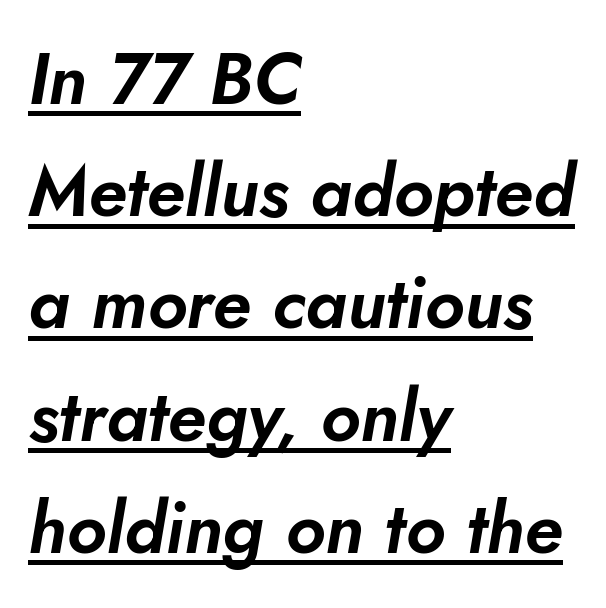
The image shows 71 px text type, italic (leaning right); set left-aligned, normal line spacing (1.58x), normal letter spacing, underlined; low stroke contrast and a small x-height.
